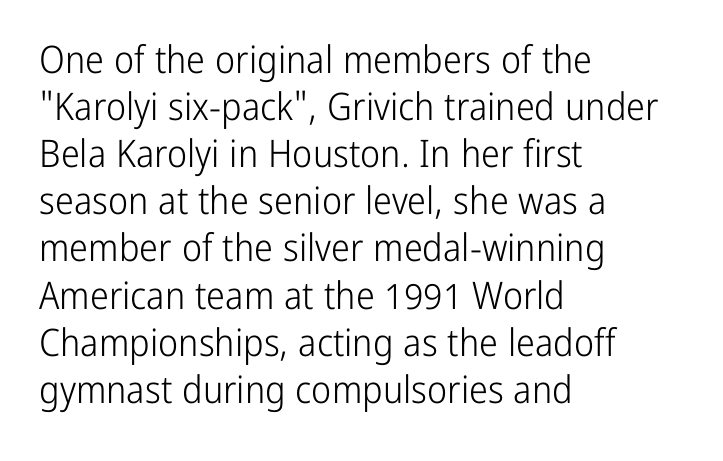
Q: Is the text bold? A: No.
Q: Is the text italic (slanted)? A: No, it is upright.
Q: Is the typeface a serif or a sans-serif typeface? A: Sans-serif.
Q: Is the text underlined? A: No.
Q: How is the paragraph aligned? A: Left-aligned.
Q: Is the spacing between letters normal or unusually wide? A: Normal.
Q: Width (condensed, normal, or wide)? A: Condensed.
Q: Stroke contrast? A: Low.
Q: x-height? A: Medium.
Q: Monospaced? A: No.
